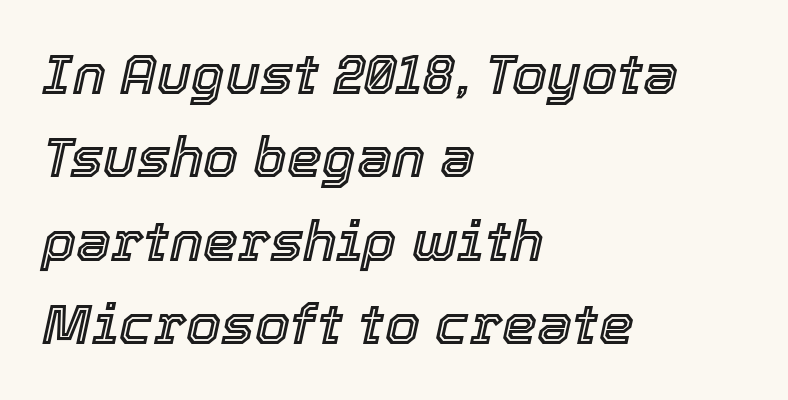
If you drew a line through each stem, it would be angled. A typesetter would call this leading conventional body-copy spacing. Looks like regular typesetting: each glyph gets only the width it needs. This rendering leaves character spacing at its baseline value.
